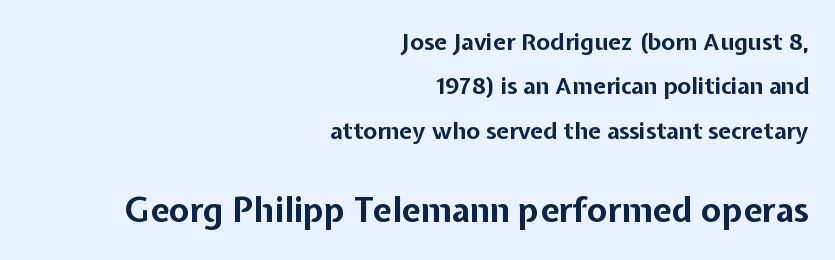
The glyphs are unaccompanied by any horizontal stroke below them. Honestly, the rows look like they've been pulled way apart. The letters advance in unequal steps, a hallmark of proportional type. The more generous point size was reserved for the lower chunk. Typeset ragged left — the right edge is the straight one.
